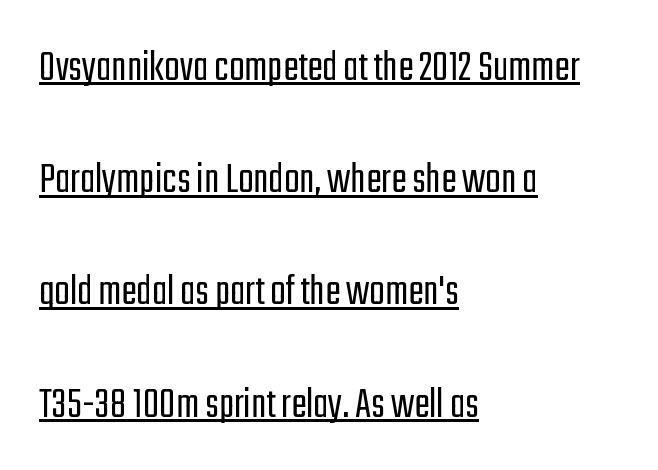
The image shows 46 px light, condensed sans-serif type, upright; set left-aligned, loose line spacing (2.44x), normal letter spacing, underlined; low stroke contrast and a medium x-height.
